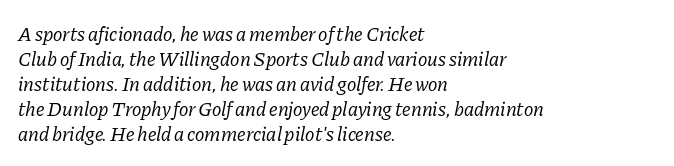
Posture: slanted. Summary of weight: not heavy and not bold. Is the letter spacing exaggerated? No — it looks like the ordinary default. Regarding leading, the lines here are spaced in the standard way. Horizontally, the lines are justified to the leading edge only. Decoration check: the copy has no underline.
